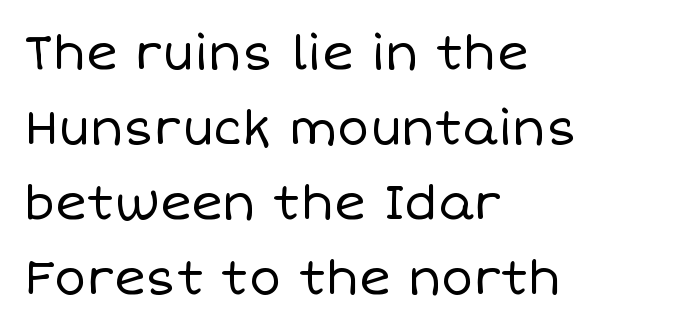
{"italic": "no", "bold": "no", "weight": "regular", "width": "normal", "stroke_contrast": "low", "x_height": "large", "monospaced": "no", "underline": "no", "align": "left", "line_spacing": "normal", "line_spacing_ratio": 1.56, "letter_spacing": "normal", "letter_spacing_em": 0.0, "glyph_px": 48}
